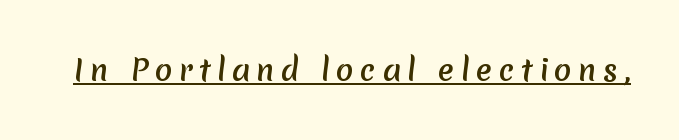
There is plenty of visible air inserted between adjacent glyphs. No feet cap the strokes, marking this as sans-serif type. Compared with undecorated copy, this sample adds a rule below the words. Note the varied advance widths — an 'i' is clearly narrower than an 'm'.
